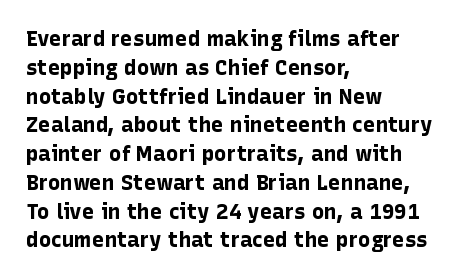
Q: Is the text bold? A: Yes.
Q: Is the text italic (slanted)? A: No, it is upright.
Q: Is the text underlined? A: No.
Q: How is the paragraph aligned? A: Left-aligned.
Q: Is the spacing between letters normal or unusually wide? A: Normal.
Q: Is the spacing between lines tight, normal or loose? A: Normal.
